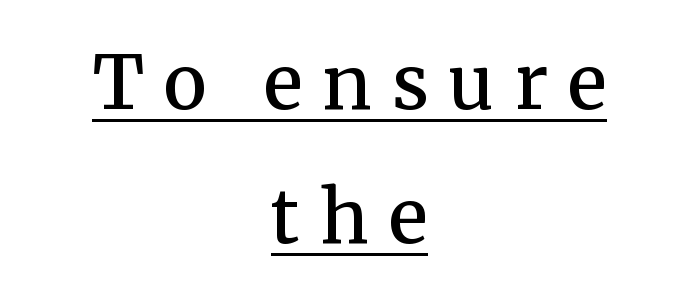
Q: Is the text bold? A: Semi-bold.
Q: Is the text italic (slanted)? A: No, it is upright.
Q: Is the typeface a serif or a sans-serif typeface? A: Serif.
Q: Is the text underlined? A: Yes.
Q: How is the paragraph aligned? A: Centered.
Q: Is the spacing between letters normal or unusually wide? A: Unusually wide.
Q: Width (condensed, normal, or wide)? A: Normal.
Q: Stroke contrast? A: Medium.
Q: x-height? A: Medium.
Q: Monospaced? A: No.
